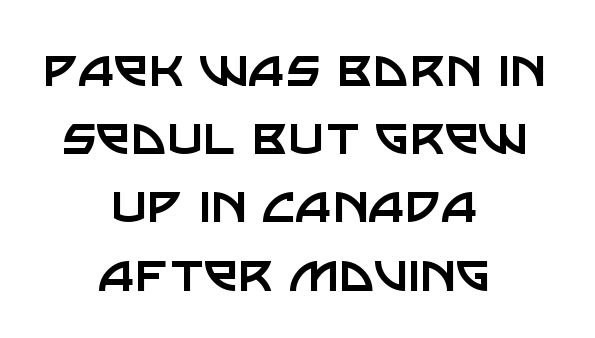
Q: Is the text bold? A: No.
Q: Is the text italic (slanted)? A: No, it is upright.
Q: Is the typeface a serif or a sans-serif typeface? A: Sans-serif.
Q: Is the text underlined? A: No.
Q: How is the paragraph aligned? A: Centered.
Q: Is the spacing between letters normal or unusually wide? A: Normal.
Q: Is the spacing between lines tight, normal or loose? A: Tight.
Q: Width (condensed, normal, or wide)? A: Normal.
Q: Stroke contrast? A: Low.
Q: x-height? A: Large.
Q: Monospaced? A: No.
